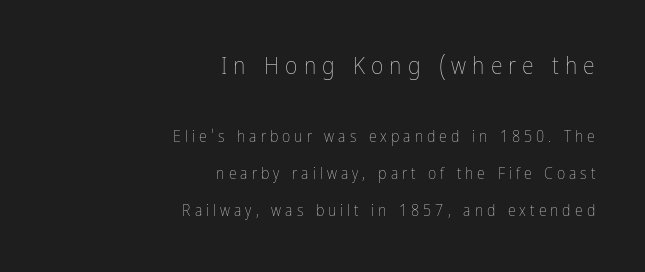
Compared with a flush-left layout, this one pins lines to the opposite, right side. The composition opens big and finishes small. There is plenty of visible air inserted between adjacent glyphs. The zone under the glyphs is completely vacant. The lettering holds an erect, upright posture throughout. The letters look calm and open, with moderate or lighter stems.
